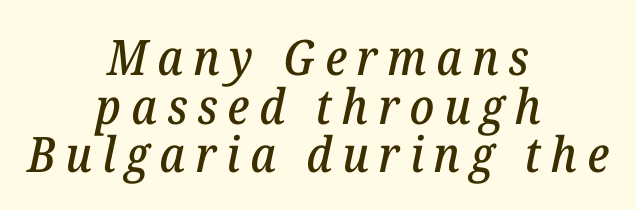
Very little white space separates one row of letters from the next. The whole block is typeset with a tilt. Do the characters align in a grid? No, the font is proportional. The baseline area is clear. The letters are spread apart with noticeably loose tracking. A typesetter would label this face a serif.
